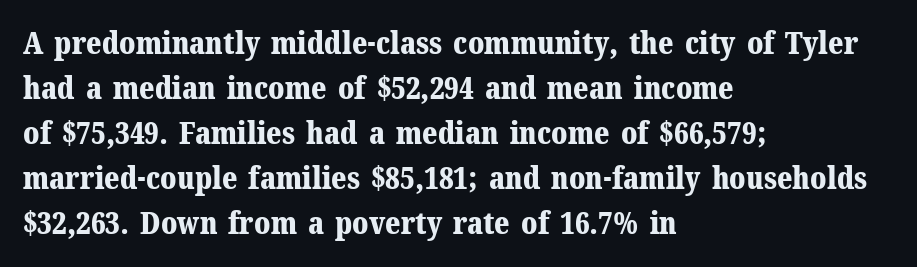
The image shows 31 px bold serif type, upright; set left-aligned, normal line spacing (1.45x), normal letter spacing, not underlined; medium stroke contrast and a medium x-height.
